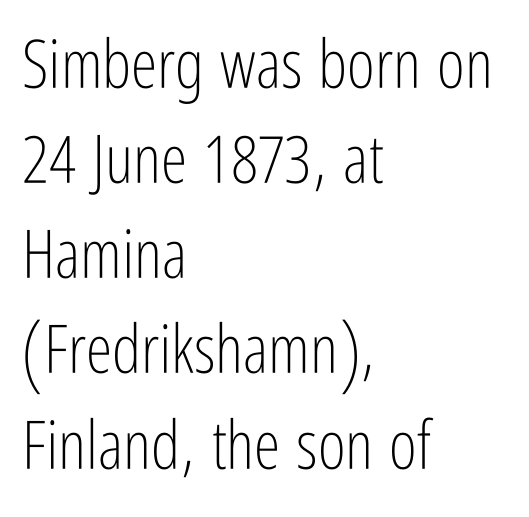
Q: Is the text bold? A: No.
Q: Is the text italic (slanted)? A: No, it is upright.
Q: Is the typeface a serif or a sans-serif typeface? A: Sans-serif.
Q: Is the text underlined? A: No.
Q: How is the paragraph aligned? A: Left-aligned.
Q: Is the spacing between letters normal or unusually wide? A: Normal.
Q: Is the spacing between lines tight, normal or loose? A: Normal.
Q: Width (condensed, normal, or wide)? A: Condensed.
Q: Stroke contrast? A: Low.
Q: x-height? A: Medium.
Q: Monospaced? A: No.
